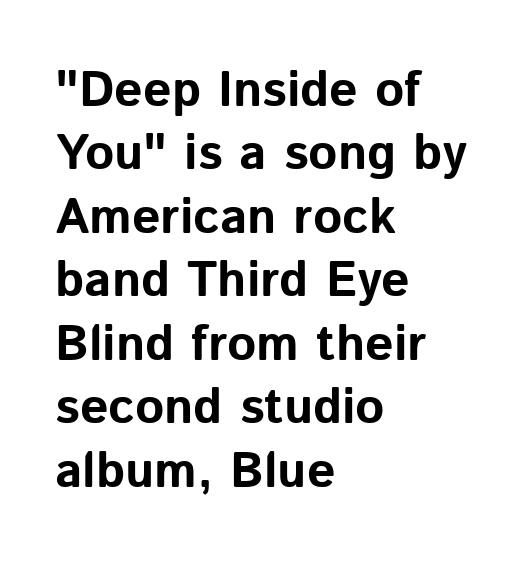
The image shows 50 px bold sans-serif type, upright; set left-aligned, normal line spacing (1.27x), normal letter spacing, not underlined; low stroke contrast and a medium x-height.
